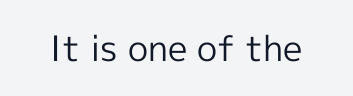
Q: Is the text bold? A: No.
Q: Is the text italic (slanted)? A: No, it is upright.
Q: Is the typeface a serif or a sans-serif typeface? A: Sans-serif.
Q: Is the text underlined? A: No.
Q: Is the spacing between letters normal or unusually wide? A: Normal.
Q: Width (condensed, normal, or wide)? A: Normal.
Q: x-height? A: Medium.
Q: Monospaced? A: No.
